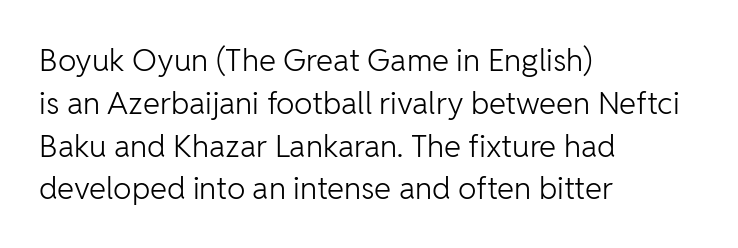
Compared with typical body copy, the letter spacing here is the same. These lines were composed using upright roman letters. Typographically, this falls in the sans-serif category. This sample has the flowing, uneven cadence of proportional lettering. These lines sit exactly where default settings would place them. No word sits above an underline.
